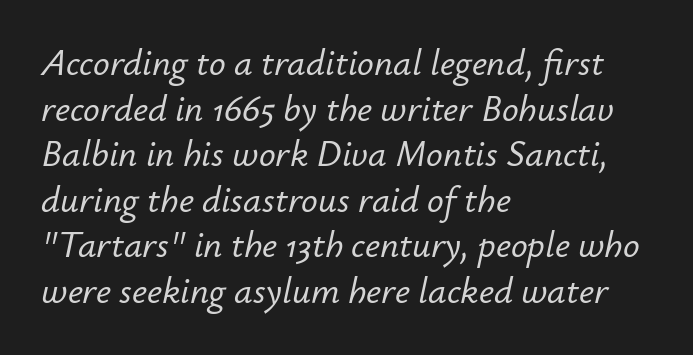
The passage shown is typed in a proportional face where columns would drift. Visually the block forms a straight wall on the left and a jagged coastline on the right. Just letters on the line, the space beneath them empty. The whole block is typeset with a tilt. Glyph-to-glyph distance matches everyday printed text.
